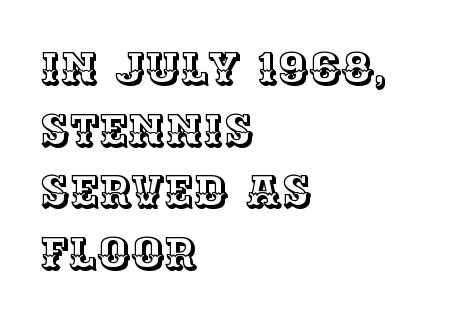
Q: Is the text italic (slanted)? A: No, it is upright.
Q: Is the text underlined? A: No.
Q: How is the paragraph aligned? A: Left-aligned.
Q: Is the spacing between letters normal or unusually wide? A: Normal.
Q: Is the spacing between lines tight, normal or loose? A: Normal.
Q: Width (condensed, normal, or wide)? A: Normal.
Q: x-height? A: Large.
Q: Monospaced? A: No.
